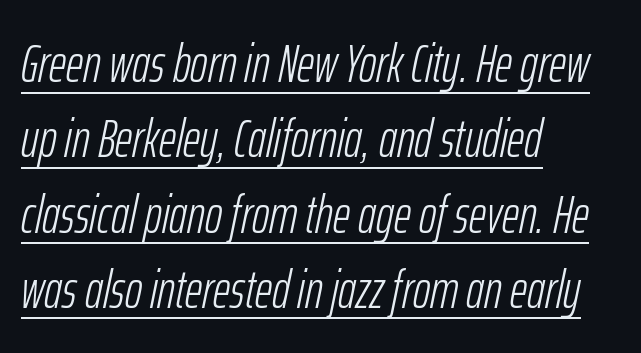
Q: Is the text bold? A: No.
Q: Is the text italic (slanted)? A: Yes, it leans right by about 12 degrees.
Q: Is the text underlined? A: Yes.
Q: How is the paragraph aligned? A: Left-aligned.
Q: Is the spacing between letters normal or unusually wide? A: Normal.
Q: Is the spacing between lines tight, normal or loose? A: Normal.
Q: Width (condensed, normal, or wide)? A: Condensed.
Q: Stroke contrast? A: Low.
Q: x-height? A: Medium.
Q: Monospaced? A: No.
